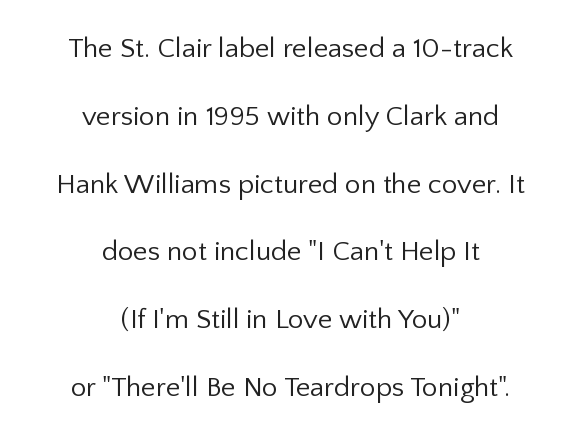
Q: Is the text bold? A: No.
Q: Is the text italic (slanted)? A: No, it is upright.
Q: Is the typeface a serif or a sans-serif typeface? A: Sans-serif.
Q: Is the text underlined? A: No.
Q: How is the paragraph aligned? A: Centered.
Q: Is the spacing between letters normal or unusually wide? A: Normal.
Q: Is the spacing between lines tight, normal or loose? A: Loose.
Q: Width (condensed, normal, or wide)? A: Normal.
Q: Stroke contrast? A: Low.
Q: x-height? A: Medium.
Q: Monospaced? A: No.
